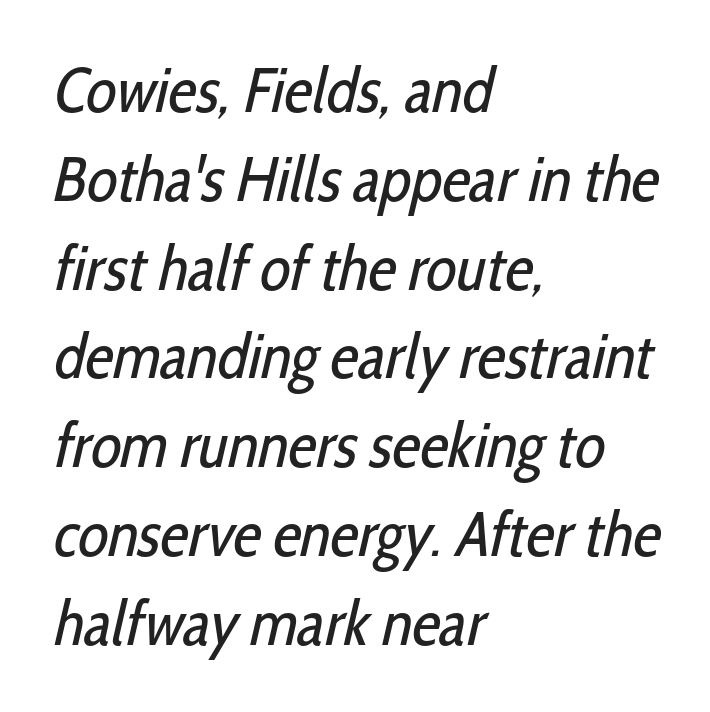
Q: Is the text bold? A: No.
Q: Is the typeface a serif or a sans-serif typeface? A: Sans-serif.
Q: Is the text underlined? A: No.
Q: How is the paragraph aligned? A: Left-aligned.
Q: Is the spacing between letters normal or unusually wide? A: Normal.
Q: Is the spacing between lines tight, normal or loose? A: Normal.
Q: Width (condensed, normal, or wide)? A: Condensed.
Q: Stroke contrast? A: Low.
Q: x-height? A: Medium.
Q: Monospaced? A: No.
